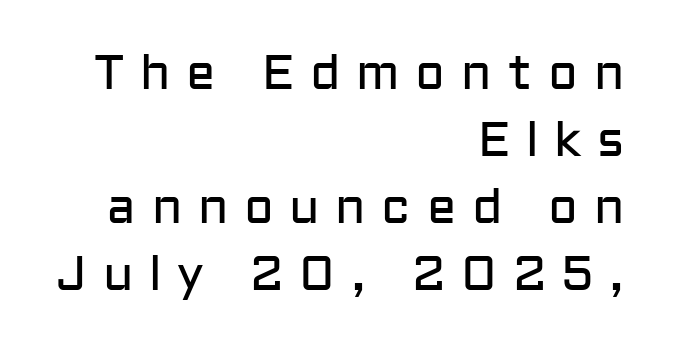
{"serif": "no", "italic": "no", "bold": "no", "weight": "regular", "width": "normal", "stroke_contrast": "low", "x_height": "medium", "monospaced": "no", "underline": "no", "align": "right", "line_spacing": "normal", "line_spacing_ratio": 1.37, "letter_spacing": "wide", "letter_spacing_em": 0.32, "glyph_px": 49}
